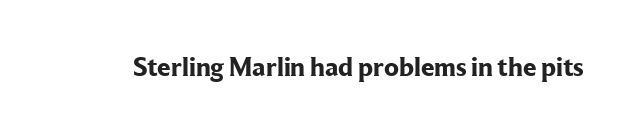
{"italic": "no", "bold": "yes", "underline": "no", "letter_spacing": "normal", "letter_spacing_em": 0.0, "glyph_px": 27}
